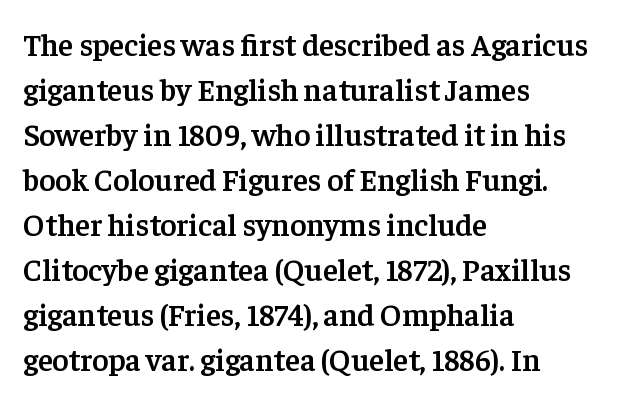
Honestly, the row spacing looks completely unremarkable. Students, note that the glyphs here touch the page at normal intervals. The letters carry serifs — small finishing strokes at the ends of their stems. I'd describe the lettering as semibold — firm but not a full bold.
